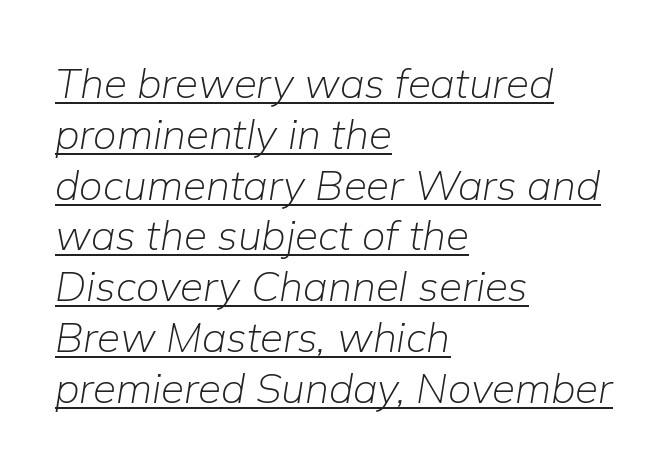
{"italic": "yes", "lean": "right", "slant_degrees": 9, "bold": "no", "weight": "light", "width": "normal", "stroke_contrast": "low", "x_height": "medium", "monospaced": "no", "underline": "yes", "align": "left", "line_spacing_ratio": 1.21, "letter_spacing": "normal", "letter_spacing_em": 0.0, "glyph_px": 42}
